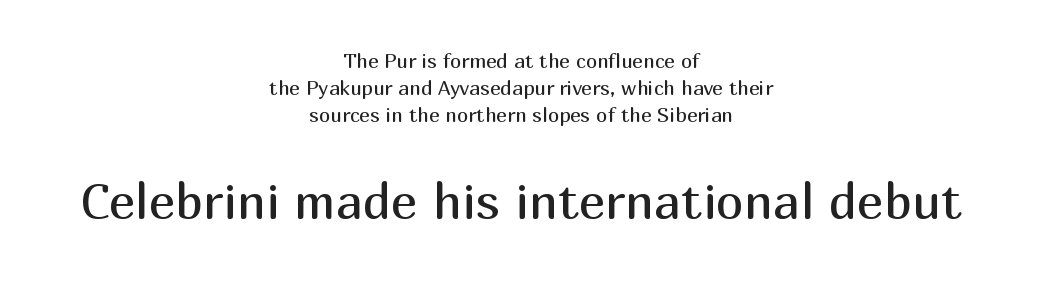
Serifs: no, the terminals of the letterforms are clean. Successive baselines arrive at the customary interval. Caption: upper text group reduced, lower text group enlarged. Caption: face not bold, strokes unweighted. Each word holds together tightly as a unit, with standard inter-letter gaps.
